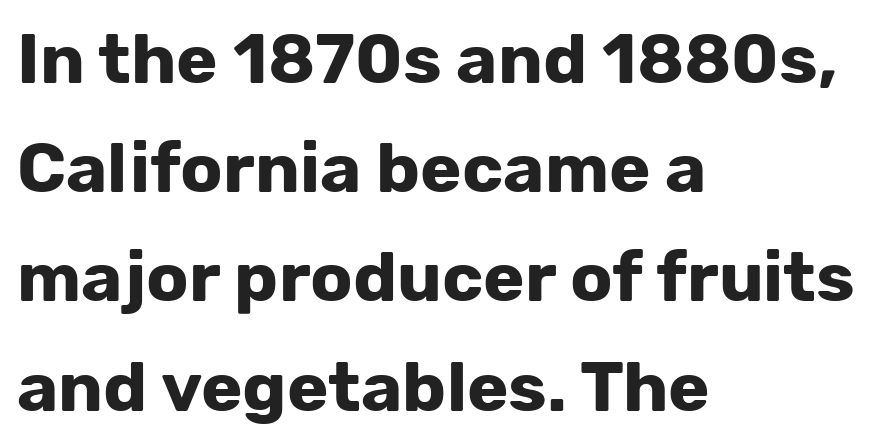
{"serif": "no", "italic": "no", "bold": "yes", "weight": "bold", "width": "normal", "stroke_contrast": "low", "x_height": "medium", "monospaced": "no", "underline": "no", "align": "left", "line_spacing": "normal", "line_spacing_ratio": 1.56, "letter_spacing": "normal", "letter_spacing_em": 0.0, "glyph_px": 70}
